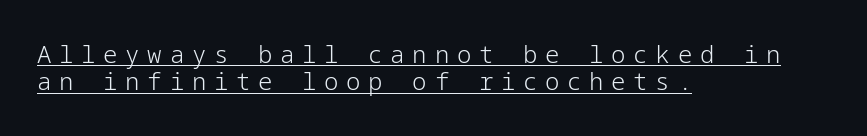
{"italic": "no", "bold": "no", "underline": "yes", "align": "left", "line_spacing": "tight", "line_spacing_ratio": 1.14, "letter_spacing": "wide", "letter_spacing_em": 0.32, "glyph_px": 24}
